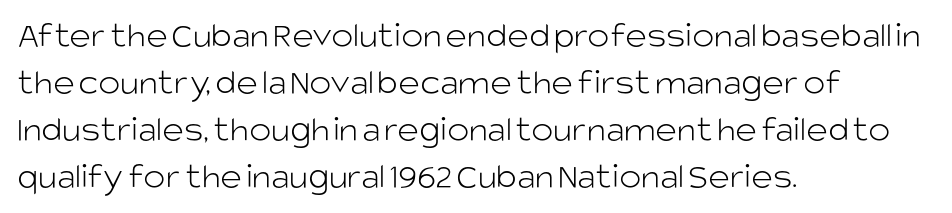
{"serif": "no", "italic": "no", "bold": "no", "weight": "light", "width": "normal", "stroke_contrast": "low", "x_height": "large", "monospaced": "no", "underline": "no", "align": "left", "line_spacing": "normal", "line_spacing_ratio": 1.27, "letter_spacing": "normal", "letter_spacing_em": 0.0, "glyph_px": 37}
